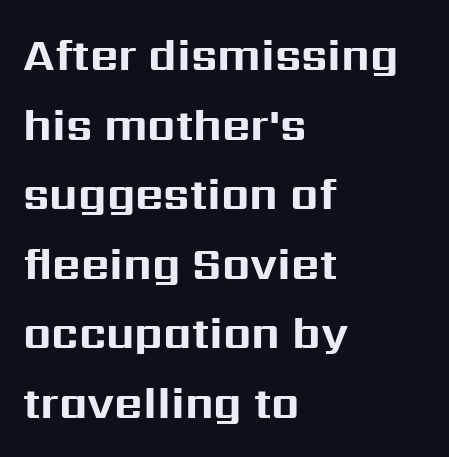
The letters advance in unequal steps, a hallmark of proportional type. Honestly, there is no underline to notice here at all. Each letter's strokes conclude bluntly, with no projecting serifs. The ragged edge is on the right, which tells us the setting is flush left.
